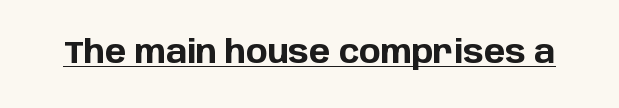
{"serif": "no", "italic": "no", "bold": "yes", "weight": "bold", "width": "normal", "stroke_contrast": "low", "x_height": "large", "monospaced": "no", "underline": "yes", "letter_spacing": "normal", "letter_spacing_em": 0.0, "glyph_px": 32}
